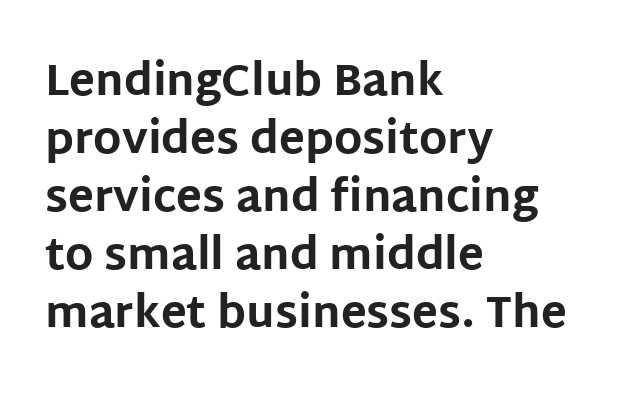
{"serif": "no", "italic": "no", "bold": "yes", "weight": "bold", "width": "normal", "stroke_contrast": "low", "x_height": "large", "monospaced": "no", "underline": "no", "align": "left", "line_spacing": "normal", "line_spacing_ratio": 1.35, "letter_spacing": "normal", "letter_spacing_em": 0.0, "glyph_px": 43}
